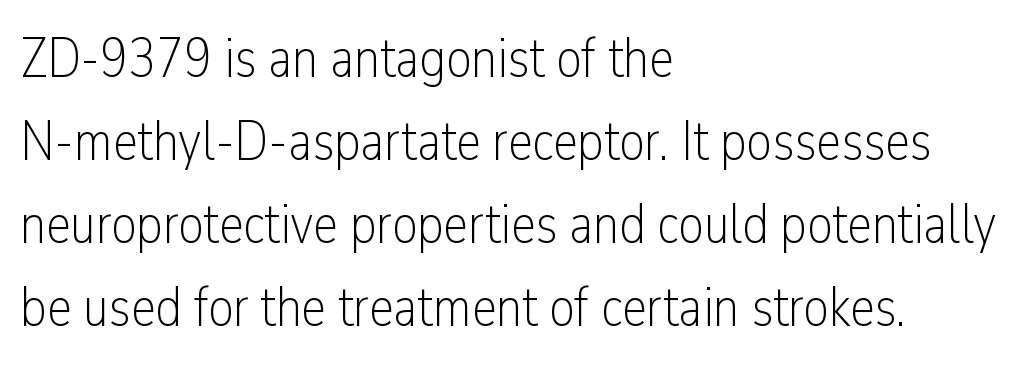
Q: Is the text bold? A: No.
Q: Is the text italic (slanted)? A: No, it is upright.
Q: Is the typeface a serif or a sans-serif typeface? A: Sans-serif.
Q: Is the text underlined? A: No.
Q: How is the paragraph aligned? A: Left-aligned.
Q: Is the spacing between letters normal or unusually wide? A: Normal.
Q: Is the spacing between lines tight, normal or loose? A: Normal.
Q: Width (condensed, normal, or wide)? A: Condensed.
Q: Stroke contrast? A: Low.
Q: x-height? A: Medium.
Q: Monospaced? A: No.
